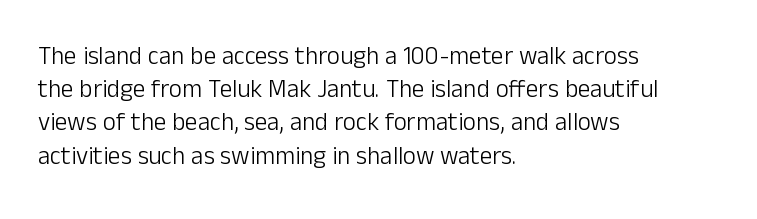
Q: Is the text bold? A: No.
Q: Is the text italic (slanted)? A: No, it is upright.
Q: Is the text underlined? A: No.
Q: How is the paragraph aligned? A: Left-aligned.
Q: Is the spacing between letters normal or unusually wide? A: Normal.
Q: Is the spacing between lines tight, normal or loose? A: Normal.
